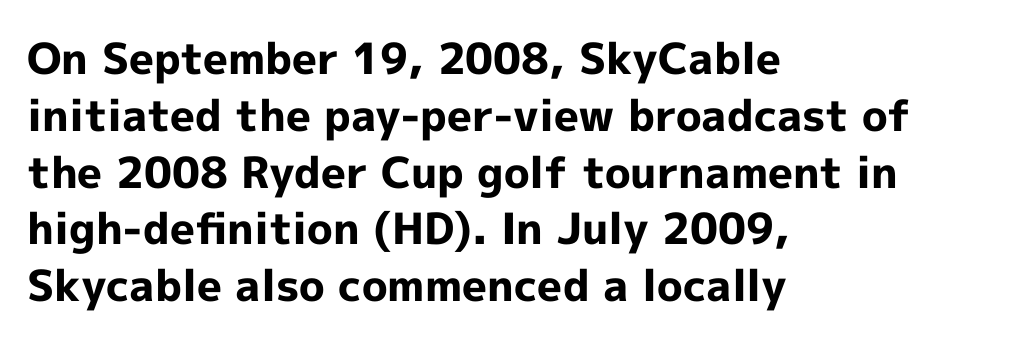
The image shows 43 px bold sans-serif type, upright; set left-aligned, normal line spacing (1.32x), normal letter spacing, not underlined; a medium x-height.
